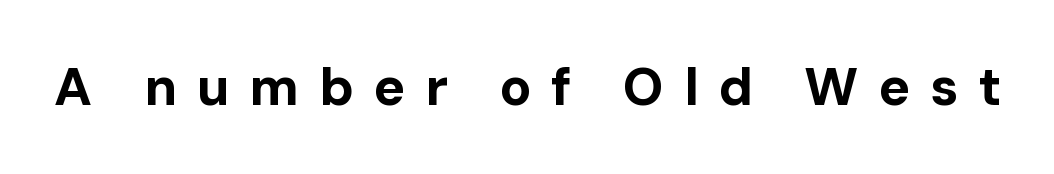
{"serif": "no", "italic": "no", "bold": "yes", "weight": "bold", "width": "normal", "stroke_contrast": "low", "x_height": "medium", "monospaced": "no", "underline": "no", "letter_spacing": "wide", "letter_spacing_em": 0.37, "glyph_px": 53}
